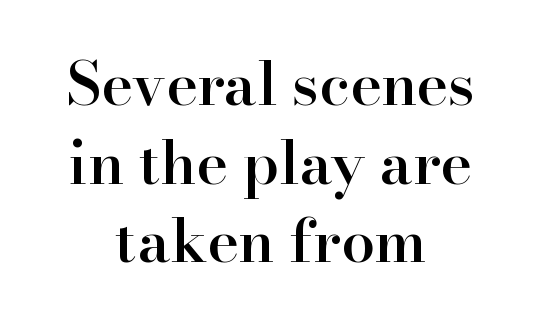
The image shows 60 px semibold serif type, upright; set centered, normal line spacing (1.31x), normal letter spacing, not underlined; high stroke contrast and a small x-height.
